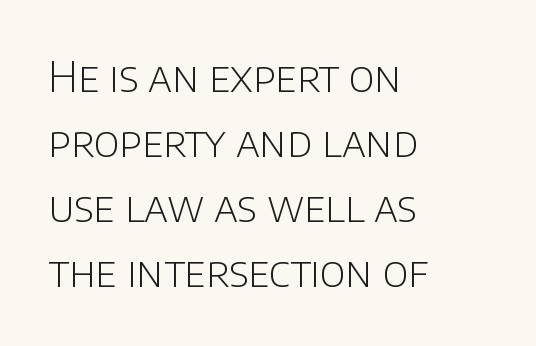
The image shows 42 px light sans-serif type, upright; set left-aligned, normal line spacing (1.55x), normal letter spacing, not underlined; low stroke contrast and a large x-height.
